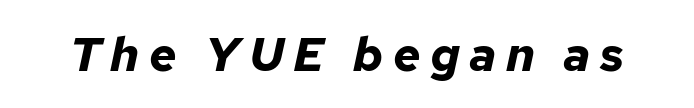
You'd pick this weight for a headline — it's a proper bold. This sample has the flowing, uneven cadence of proportional lettering. Descenders hang freely into open space. It's the slanting kind of type.
